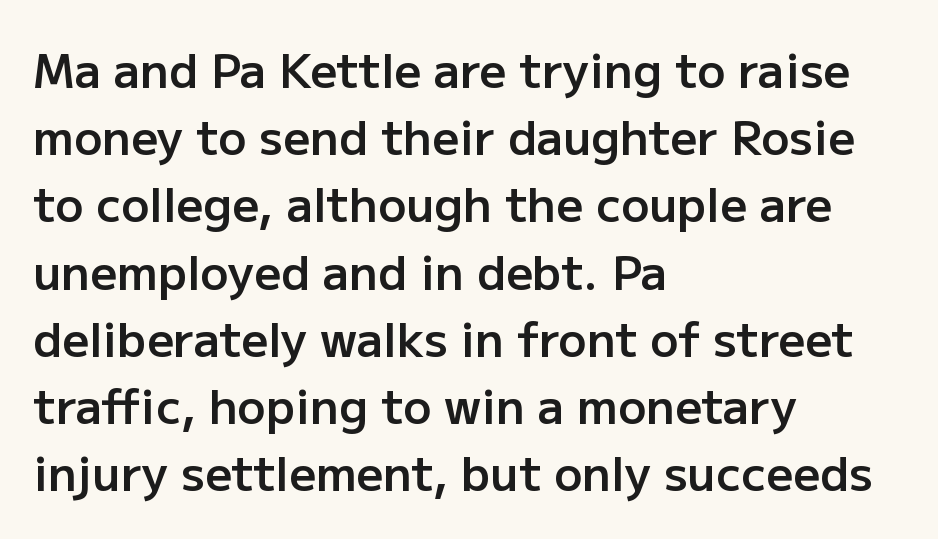
The image shows 47 px semibold sans-serif type, upright; set left-aligned, normal line spacing (1.43x), normal letter spacing, not underlined; low stroke contrast and a medium x-height.
